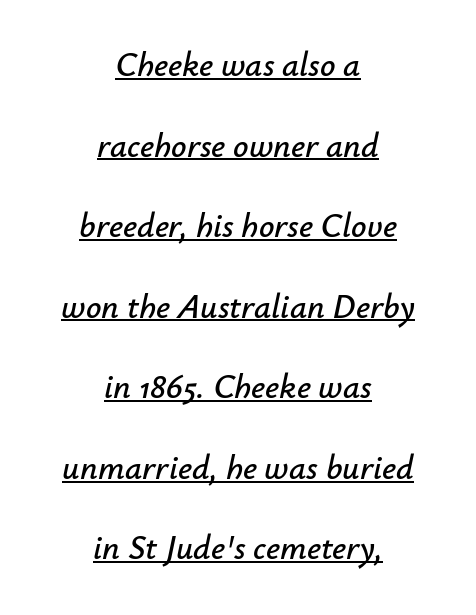
Q: Is the text italic (slanted)? A: Yes, it leans right by about 12 degrees.
Q: Is the text underlined? A: Yes.
Q: How is the paragraph aligned? A: Centered.
Q: Is the spacing between letters normal or unusually wide? A: Normal.
Q: Is the spacing between lines tight, normal or loose? A: Loose.
Q: Width (condensed, normal, or wide)? A: Normal.
Q: Stroke contrast? A: Low.
Q: x-height? A: Small.
Q: Monospaced? A: No.
